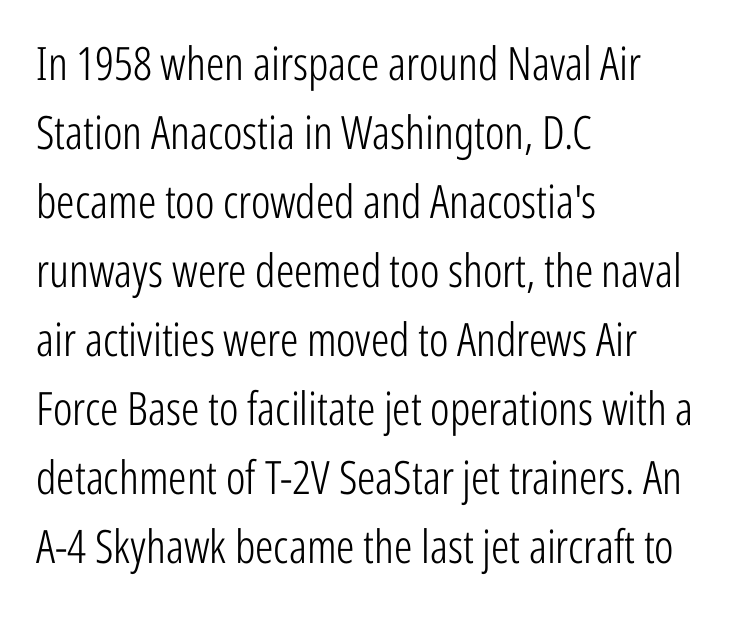
Compared with typical body copy, the letter spacing here is the same. It's the straight-up-and-down kind of type. How would I describe the line gaps? Plain and ordinary. Serif or sans? Sans — the stroke terminals are bare. Line starts are locked; line ends wander. The rendering uses natural spacing where letterforms have individual widths.
